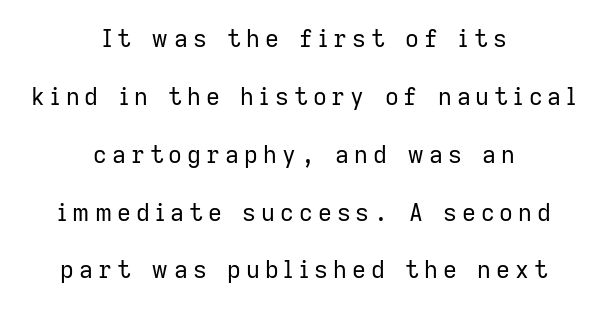
Q: Is the text bold? A: No.
Q: Is the text italic (slanted)? A: No, it is upright.
Q: Is the text underlined? A: No.
Q: How is the paragraph aligned? A: Centered.
Q: Is the spacing between letters normal or unusually wide? A: Unusually wide.
Q: Is the spacing between lines tight, normal or loose? A: Loose.
